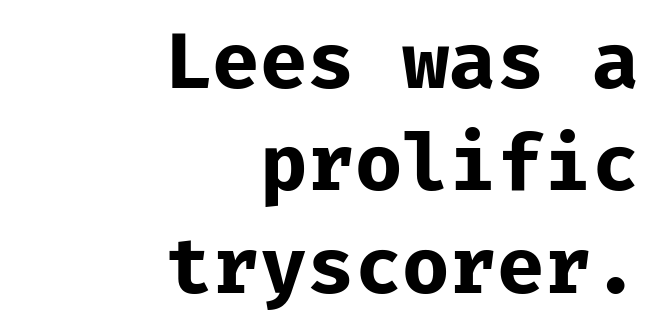
Q: Is the text bold? A: Yes.
Q: Is the text italic (slanted)? A: No, it is upright.
Q: Is the typeface a serif or a sans-serif typeface? A: Sans-serif.
Q: Is the text underlined? A: No.
Q: How is the paragraph aligned? A: Right-aligned.
Q: Is the spacing between letters normal or unusually wide? A: Normal.
Q: Is the spacing between lines tight, normal or loose? A: Normal.
Q: Width (condensed, normal, or wide)? A: Normal.
Q: Stroke contrast? A: Low.
Q: x-height? A: Medium.
Q: Monospaced? A: Yes.
